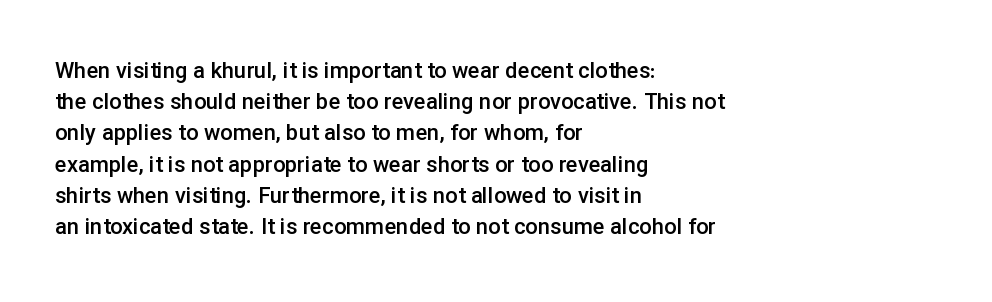
Q: Is the text bold? A: Semi-bold.
Q: Is the text italic (slanted)? A: No, it is upright.
Q: Is the text underlined? A: No.
Q: How is the paragraph aligned? A: Left-aligned.
Q: Is the spacing between letters normal or unusually wide? A: Normal.
Q: Is the spacing between lines tight, normal or loose? A: Normal.
